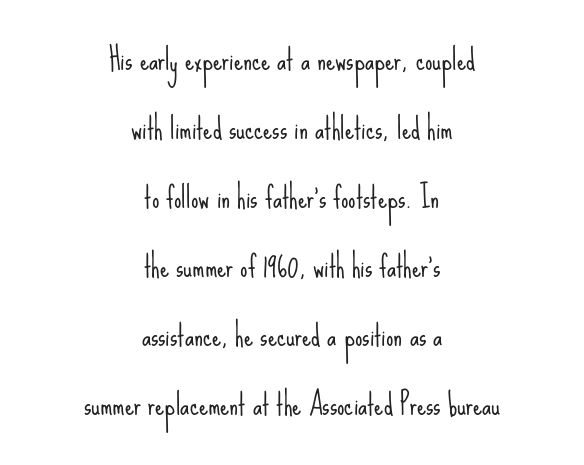
The image shows 29 px light, condensed sans-serif type, upright; set centered, loose line spacing (2.38x), normal letter spacing, not underlined; low stroke contrast and a small x-height.
